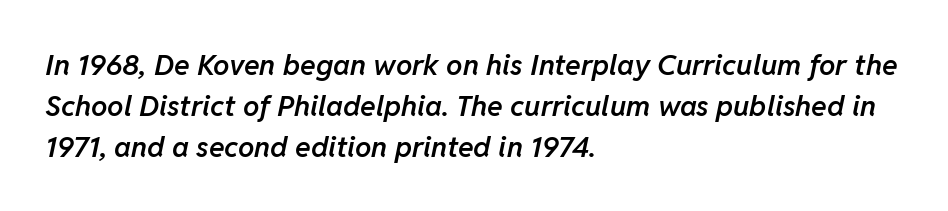
Q: Is the text bold? A: Semi-bold.
Q: Is the text italic (slanted)? A: Yes, it leans right by about 11 degrees.
Q: Is the text underlined? A: No.
Q: How is the paragraph aligned? A: Left-aligned.
Q: Is the spacing between letters normal or unusually wide? A: Normal.
Q: Is the spacing between lines tight, normal or loose? A: Normal.
Q: Width (condensed, normal, or wide)? A: Normal.
Q: Stroke contrast? A: Low.
Q: x-height? A: Medium.
Q: Monospaced? A: No.
